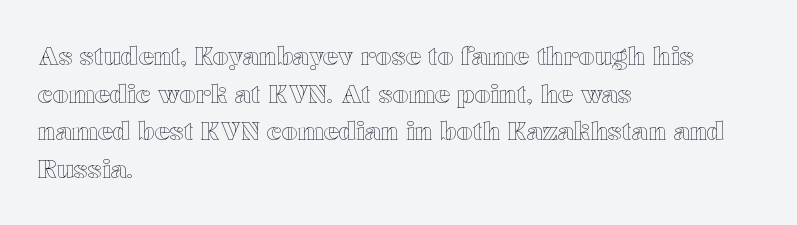
Descender tails drop into unmarked territory. If you drew a ruler down the left edge, every line would touch it. Nope, not italic — everything's standing straight. Successive baselines arrive at the customary interval. Tracking value appears to be zero — textbook default spacing.
